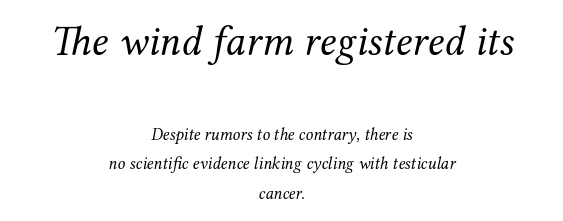
Q: Is the text bold? A: No.
Q: Is the text italic (slanted)? A: Yes, it leans right by about 12 degrees.
Q: Is the typeface a serif or a sans-serif typeface? A: Serif.
Q: Is the text underlined? A: No.
Q: How is the paragraph aligned? A: Centered.
Q: Is the spacing between letters normal or unusually wide? A: Normal.
Q: Which block of text is set in a larger size, the first (top) or the second (bottom)? A: The first (top) one.
Q: Width (condensed, normal, or wide)? A: Normal.
Q: Stroke contrast? A: Medium.
Q: x-height? A: Medium.
Q: Monospaced? A: No.
